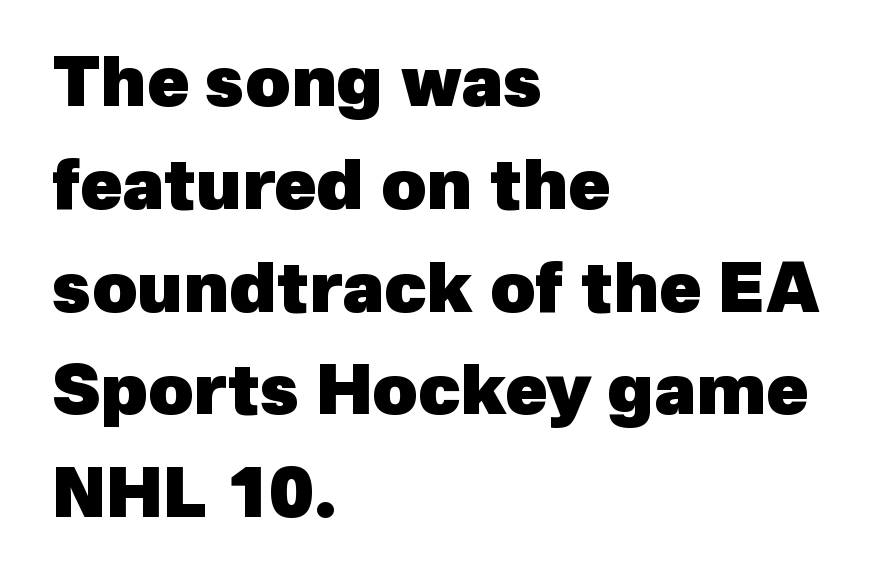
The image shows 69 px heavy sans-serif type; set left-aligned, normal line spacing (1.49x), normal letter spacing, not underlined; a medium x-height.
